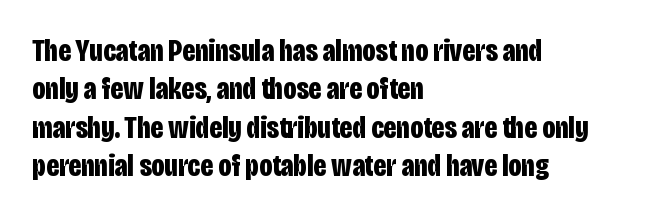
Do the characters align in a grid? No, the font is proportional. Examine the stroke ends and you'll find no serifs. Upright lettering throughout. Caption: multi-line text, flush left, ragged right. Honestly, there is no underline to notice here at all. Emphasis by weight is at full strength: bold.
